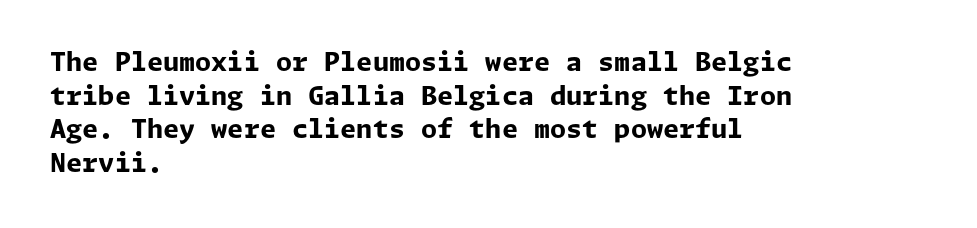
Regarding leading, the lines here are spaced in the standard way. Nothing unusual about the tracking: characters are spaced as the font intends. Clear beneath every line of the passage. The compositor pushed each line to the left boundary. Ascenders rise straight up at ninety degrees. The font is running at its bold setting.
